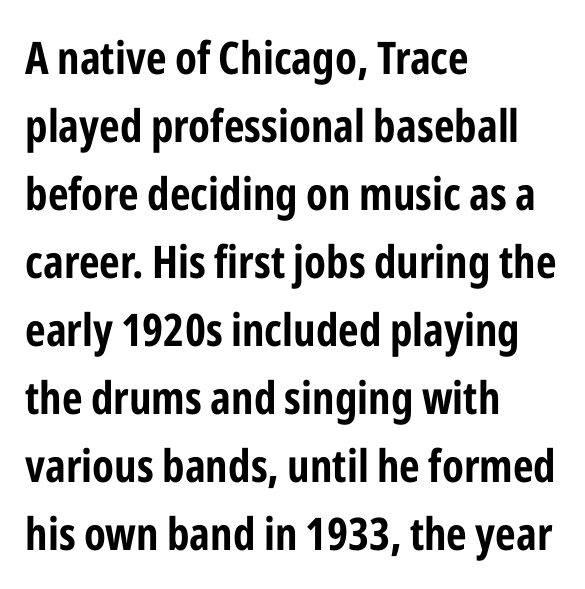
Honestly, there is no underline to notice here at all. The type family on display is of the sans-serif kind. Each letter keeps its own natural width here, so spacing adapts to shape. The space between consecutive lines is moderate. Compared with a centered layout, this one pins lines to the left instead.
